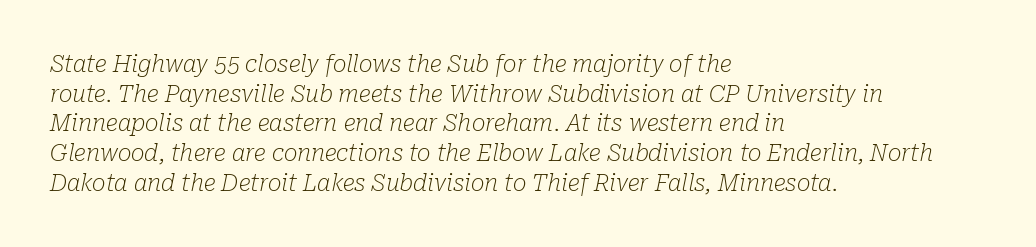
Q: Is the text bold? A: No.
Q: Is the text italic (slanted)? A: Yes, it leans right by about 10 degrees.
Q: Is the text underlined? A: No.
Q: How is the paragraph aligned? A: Left-aligned.
Q: Is the spacing between letters normal or unusually wide? A: Normal.
Q: Is the spacing between lines tight, normal or loose? A: Normal.
